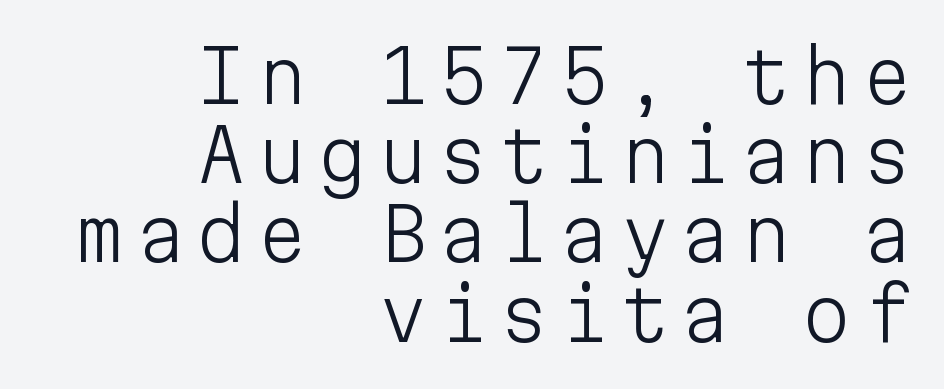
{"serif": "no", "italic": "no", "bold": "no", "weight": "light", "width": "normal", "stroke_contrast": "low", "x_height": "medium", "monospaced": "yes", "underline": "no", "align": "right", "line_spacing": "tight", "line_spacing_ratio": 1.1, "glyph_px": 72}
